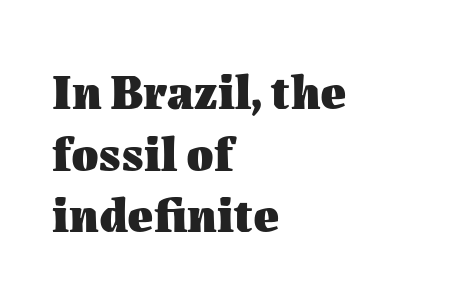
Q: Is the text bold? A: Yes.
Q: Is the text italic (slanted)? A: No, it is upright.
Q: Is the text underlined? A: No.
Q: How is the paragraph aligned? A: Left-aligned.
Q: Is the spacing between letters normal or unusually wide? A: Normal.
Q: Is the spacing between lines tight, normal or loose? A: Normal.
Q: Width (condensed, normal, or wide)? A: Normal.
Q: Stroke contrast? A: Medium.
Q: x-height? A: Medium.
Q: Monospaced? A: No.
